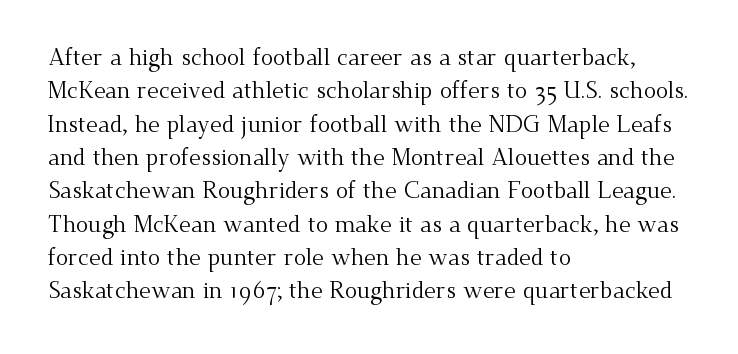
{"italic": "no", "bold": "no", "underline": "no", "align": "left", "line_spacing": "normal", "line_spacing_ratio": 1.45, "letter_spacing": "normal", "letter_spacing_em": 0.0, "glyph_px": 23}
